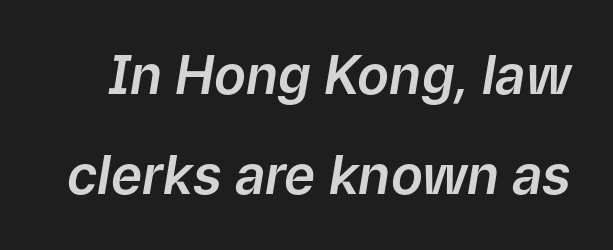
The image shows 53 px text type, italic (leaning right); set line spacing 1.89x, normal letter spacing, not underlined; low stroke contrast and a medium x-height.
